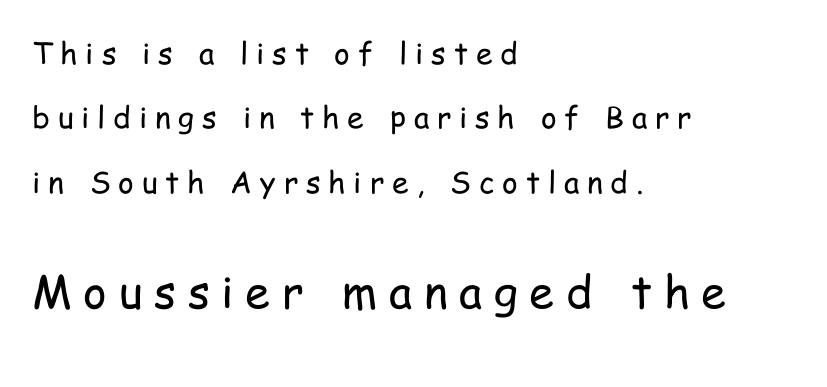
Q: Is the text bold? A: No.
Q: Is the text italic (slanted)? A: No, it is upright.
Q: Is the typeface a serif or a sans-serif typeface? A: Sans-serif.
Q: Is the text underlined? A: No.
Q: How is the paragraph aligned? A: Left-aligned.
Q: Is the spacing between letters normal or unusually wide? A: Unusually wide.
Q: Is the spacing between lines tight, normal or loose? A: Loose.
Q: Which block of text is set in a larger size, the first (top) or the second (bottom)? A: The second (bottom) one.
Q: Width (condensed, normal, or wide)? A: Condensed.
Q: Stroke contrast? A: Low.
Q: x-height? A: Medium.
Q: Monospaced? A: No.
